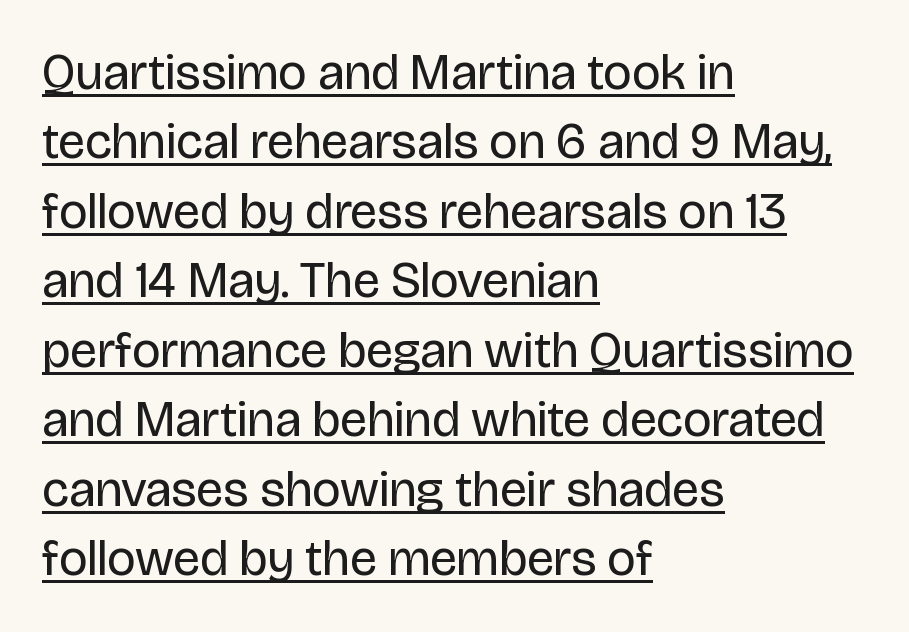
{"serif": "no", "italic": "no", "bold": "no", "weight": "regular", "width": "normal", "stroke_contrast": "low", "x_height": "large", "monospaced": "no", "underline": "yes", "align": "left", "line_spacing": "normal", "line_spacing_ratio": 1.39, "letter_spacing": "normal", "letter_spacing_em": 0.0, "glyph_px": 50}
